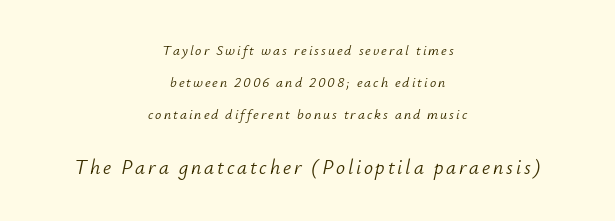
Size hierarchy here favors the trailing block over the leading one. Compared with ordinary roman type, these characters are visibly tilted. Lines of text with bare space underneath. The rendering positions every line midway between the sides. Ink coverage per letter is moderate at most. A typesetter would call this leading open, well beyond the default.
